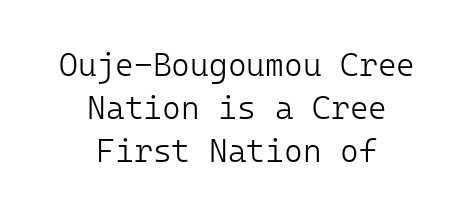
Spacing verdict: monospaced, one width for all characters. The rows are spaced the way most documents space them. Compared with typical body copy, the letter spacing here is the same. On a weight scale, this lands at 450 or below.
